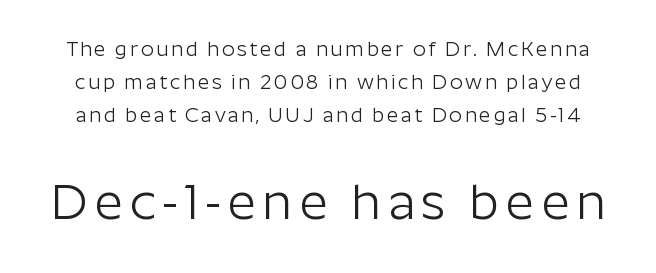
Reading top to bottom, the characters get bigger at the block break. The specimen omits any rule beneath the text block's lines. Ink coverage per letter is moderate at most. These lines are rendered in a variable-pitch font. Does the lettering tilt? It doesn't — this is upright. A typesetter would label this face a sans.
